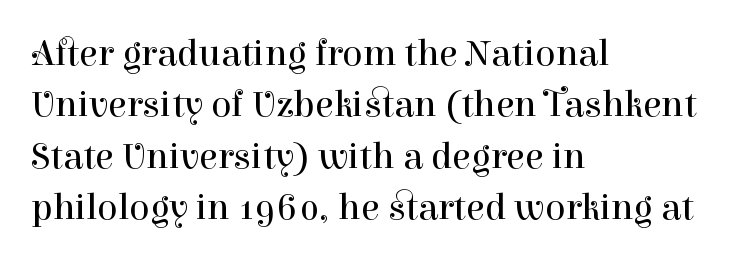
The image shows 38 px regular-weight serif type, upright; set left-aligned, normal line spacing (1.35x), normal letter spacing, not underlined; high stroke contrast and a medium x-height.
